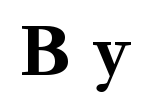
Q: Is the text bold? A: Yes.
Q: Is the text italic (slanted)? A: No, it is upright.
Q: Is the typeface a serif or a sans-serif typeface? A: Serif.
Q: Is the text underlined? A: No.
Q: Is the spacing between letters normal or unusually wide? A: Unusually wide.
Q: Width (condensed, normal, or wide)? A: Normal.
Q: Stroke contrast? A: Medium.
Q: x-height? A: Medium.
Q: Monospaced? A: No.
